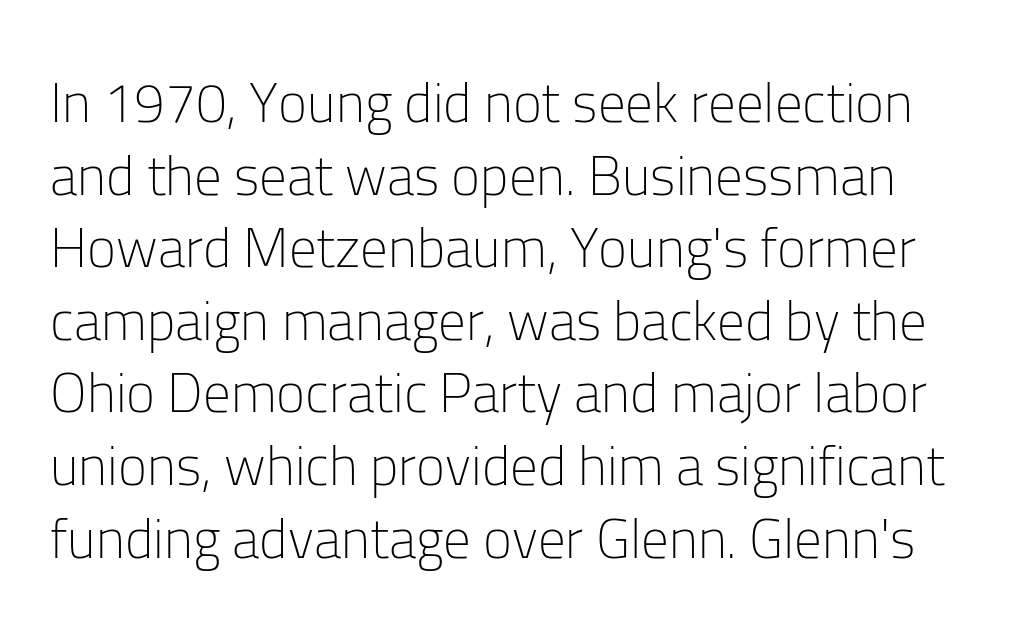
The vertical gap from one line to the next is medium. Regarding serifs, this sample does without them. Every character sits straight up, as roman type does. Descender tails drop into unmarked territory.
